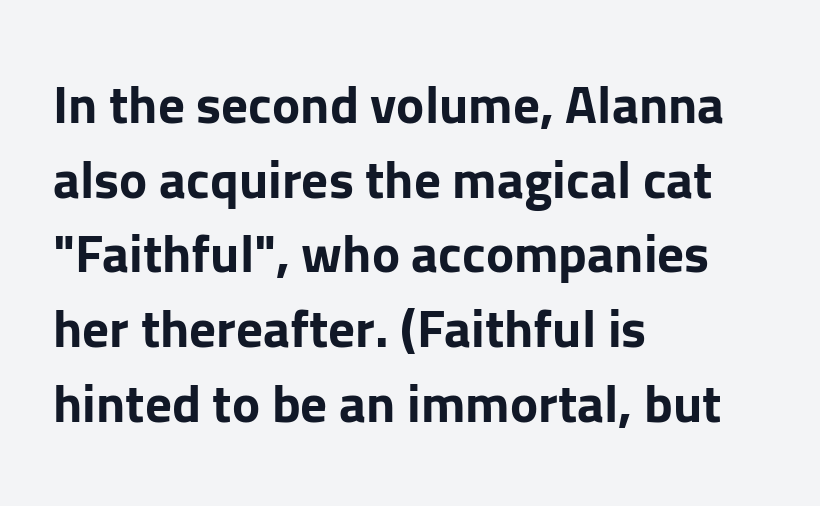
Q: Is the text bold? A: Yes.
Q: Is the text italic (slanted)? A: No, it is upright.
Q: Is the typeface a serif or a sans-serif typeface? A: Sans-serif.
Q: Is the text underlined? A: No.
Q: How is the paragraph aligned? A: Left-aligned.
Q: Is the spacing between letters normal or unusually wide? A: Normal.
Q: Is the spacing between lines tight, normal or loose? A: Normal.
Q: Width (condensed, normal, or wide)? A: Normal.
Q: Stroke contrast? A: Low.
Q: x-height? A: Medium.
Q: Monospaced? A: No.
